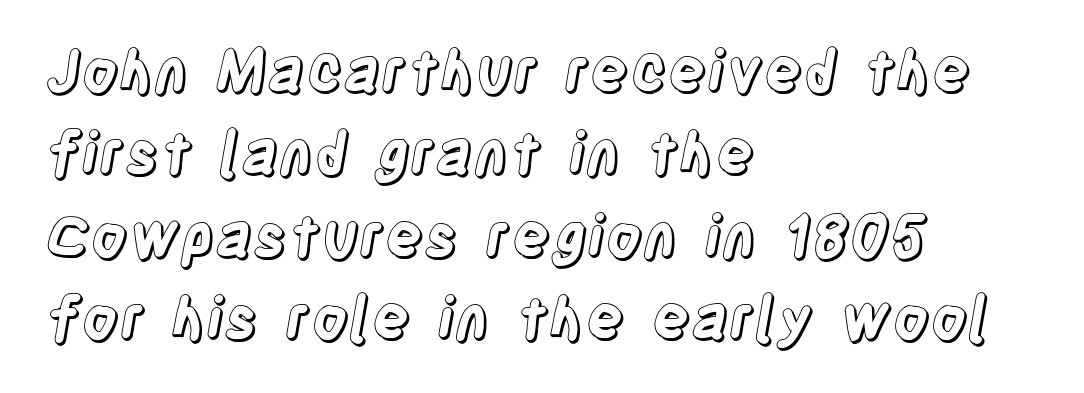
Nothing unusual about the tracking: characters are spaced as the font intends. Is there much room between lines? A standard amount, neither cramped nor airy. These lines are set flush left with a ragged right edge. Think of a printed novel: that variable character pitch is what you see here. Quick note: underline off.
